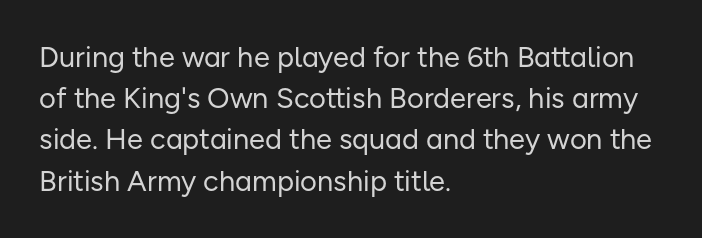
{"serif": "no", "italic": "no", "bold": "no", "weight": "regular", "width": "normal", "stroke_contrast": "low", "x_height": "medium", "monospaced": "no", "underline": "no", "align": "left", "line_spacing": "normal", "line_spacing_ratio": 1.42, "letter_spacing": "normal", "letter_spacing_em": 0.0, "glyph_px": 29}
